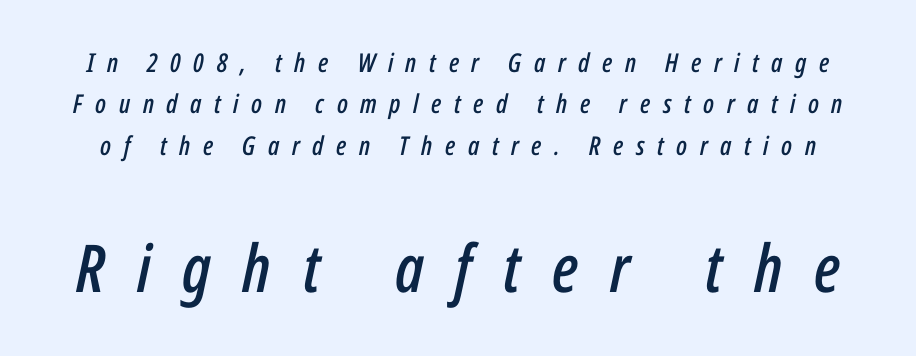
Look at the tracking — it's clearly loosened, letters drifting apart. Type size steps up from the first block to the second. Students, observe: this is what conventionally led text looks like. Varying glyph widths throughout — classic text-font behaviour. Beneath every word, the page is bare. Italic? Definitely — the glyphs are oblique.
